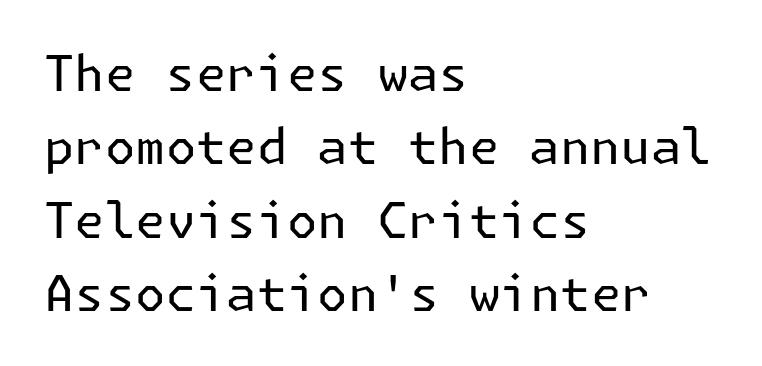
{"serif": "no", "italic": "no", "bold": "no", "weight": "regular", "width": "normal", "stroke_contrast": "low", "x_height": "medium", "underline": "no", "align": "left", "line_spacing": "normal", "line_spacing_ratio": 1.5, "letter_spacing": "normal", "letter_spacing_em": 0.0, "glyph_px": 49}
